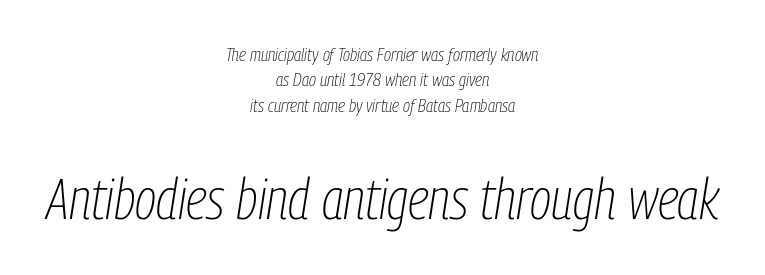
The font is comparable to plain body text, perhaps lighter. An italicized treatment has been applied to the whole sample. In this sample the second text group is rendered at the bigger scale. The leading is moderate, giving the passage an even texture. Tracking here is standard; glyphs follow each other at the usual distance. Note the varied advance widths — an 'i' is clearly narrower than an 'm'.
